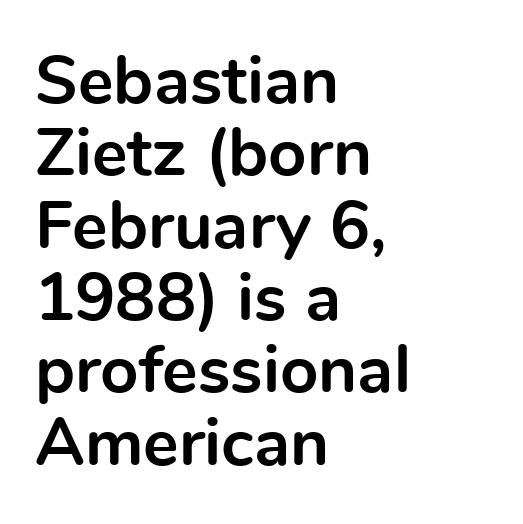
The image shows 67 px bold sans-serif type, upright; set left-aligned, tight line spacing (1.08x), normal letter spacing, not underlined; a medium x-height.
